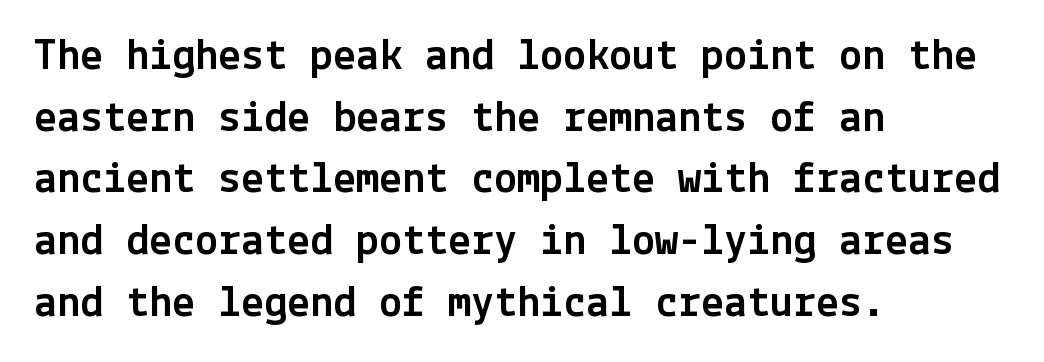
The image shows 46 px sans-serif type, upright; set left-aligned, normal line spacing (1.34x), normal letter spacing, not underlined; a medium x-height.
